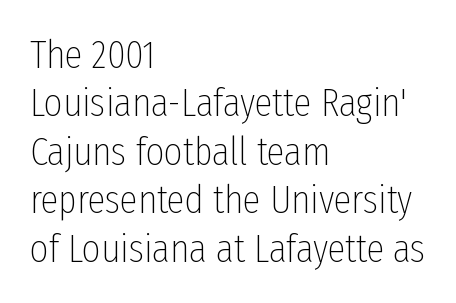
The image shows 40 px thin, condensed sans-serif type, upright; set left-aligned, line spacing 1.21x, normal letter spacing, not underlined; low stroke contrast and a medium x-height.
